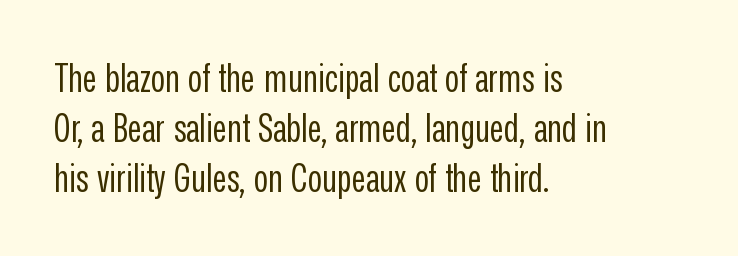
{"serif": "no", "italic": "no", "bold": "no", "weight": "regular", "width": "condensed", "stroke_contrast": "low", "x_height": "medium", "monospaced": "no", "underline": "no", "align": "left", "line_spacing": "normal", "line_spacing_ratio": 1.28, "letter_spacing": "normal", "letter_spacing_em": 0.0, "glyph_px": 39}
